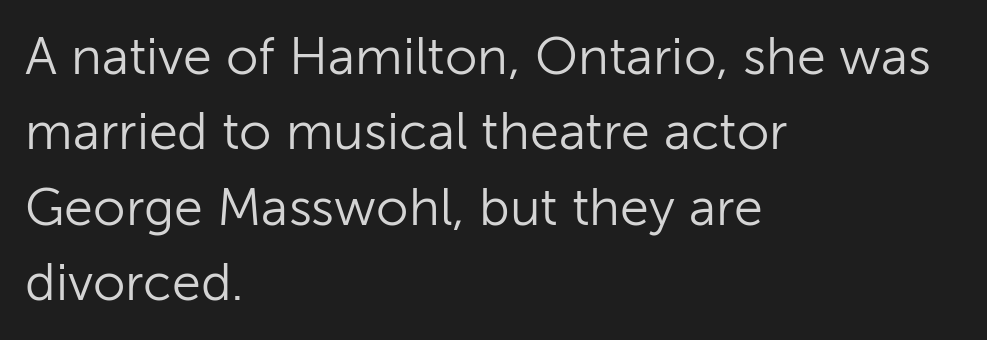
The image shows 52 px light sans-serif type, upright; set left-aligned, normal line spacing (1.45x), normal letter spacing, not underlined; low stroke contrast and a medium x-height.
